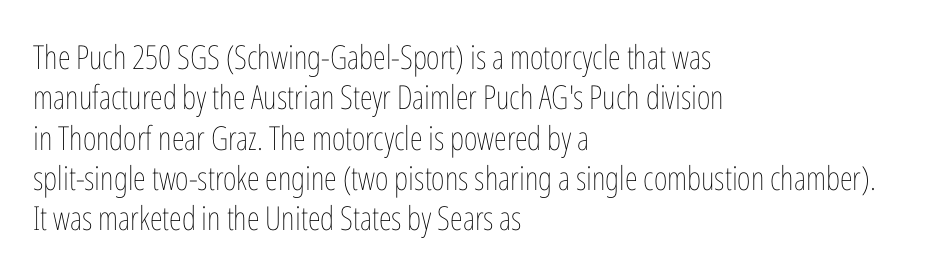
Q: Is the text bold? A: No.
Q: Is the text italic (slanted)? A: No, it is upright.
Q: Is the text underlined? A: No.
Q: How is the paragraph aligned? A: Left-aligned.
Q: Is the spacing between letters normal or unusually wide? A: Normal.
Q: Width (condensed, normal, or wide)? A: Condensed.
Q: Stroke contrast? A: Low.
Q: x-height? A: Medium.
Q: Monospaced? A: No.
